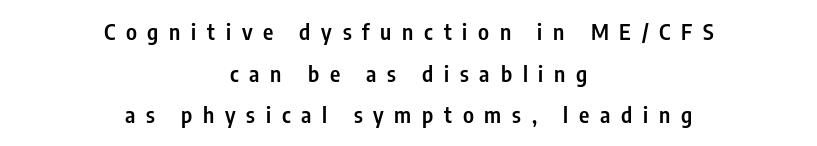
{"italic": "no", "bold": "semi", "underline": "no", "align": "center", "line_spacing_ratio": 1.89, "letter_spacing": "wide", "letter_spacing_em": 0.49, "glyph_px": 22}
